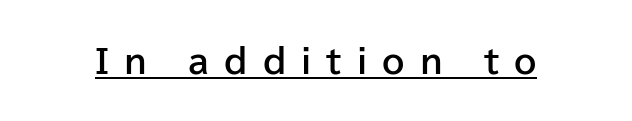
Q: Is the text bold? A: Yes.
Q: Is the text italic (slanted)? A: No, it is upright.
Q: Is the typeface a serif or a sans-serif typeface? A: Sans-serif.
Q: Is the text underlined? A: Yes.
Q: Is the spacing between letters normal or unusually wide? A: Unusually wide.
Q: Width (condensed, normal, or wide)? A: Normal.
Q: Stroke contrast? A: Low.
Q: x-height? A: Medium.
Q: Monospaced? A: No.
